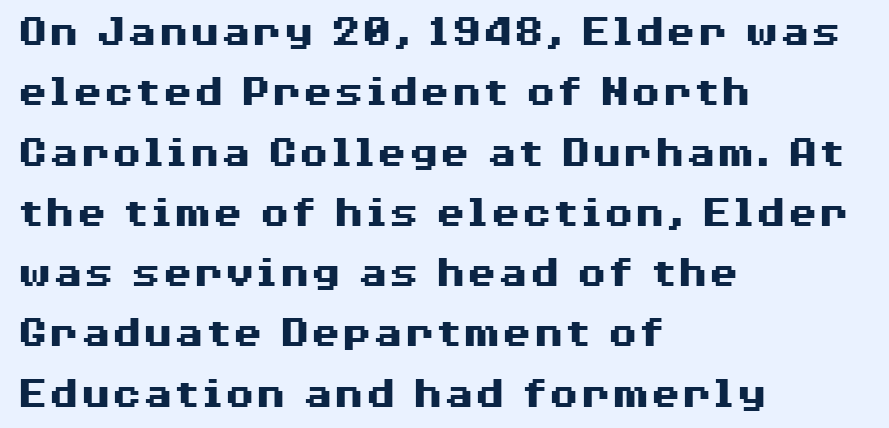
The image shows 45 px heavy, wide sans-serif type, upright; set left-aligned, normal line spacing (1.34x), normal letter spacing, not underlined; medium stroke contrast and a medium x-height.
